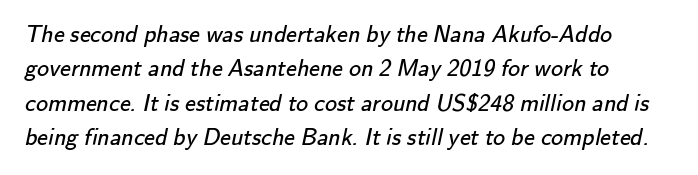
The image shows 24 px text type; set left-aligned, normal line spacing (1.43x), normal letter spacing, not underlined.
